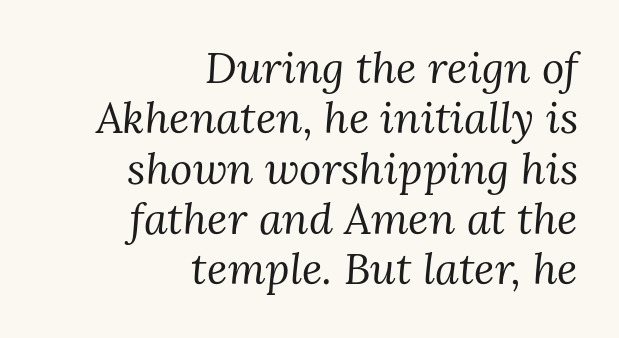
{"serif": "yes", "italic": "yes", "lean": "right", "slant_degrees": 3, "bold": "no", "weight": "regular", "width": "normal", "stroke_contrast": "medium", "x_height": "medium", "monospaced": "no", "underline": "no", "align": "right", "line_spacing_ratio": 1.17, "letter_spacing": "normal", "letter_spacing_em": 0.0, "glyph_px": 43}
